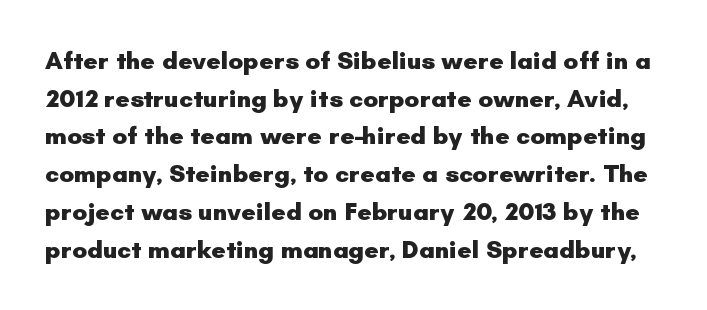
Q: Is the text bold? A: Yes.
Q: Is the text italic (slanted)? A: No, it is upright.
Q: Is the text underlined? A: No.
Q: Is the spacing between letters normal or unusually wide? A: Normal.
Q: Is the spacing between lines tight, normal or loose? A: Normal.
